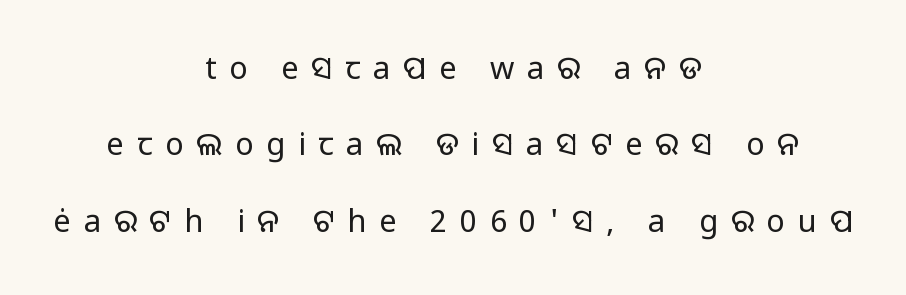
Q: Is the text bold? A: No.
Q: Is the text italic (slanted)? A: No, it is upright.
Q: Is the typeface a serif or a sans-serif typeface? A: Sans-serif.
Q: Is the text underlined? A: No.
Q: How is the paragraph aligned? A: Centered.
Q: Is the spacing between letters normal or unusually wide? A: Unusually wide.
Q: Is the spacing between lines tight, normal or loose? A: Loose.
Q: Width (condensed, normal, or wide)? A: Normal.
Q: Stroke contrast? A: Low.
Q: x-height? A: Medium.
Q: Monospaced? A: No.
